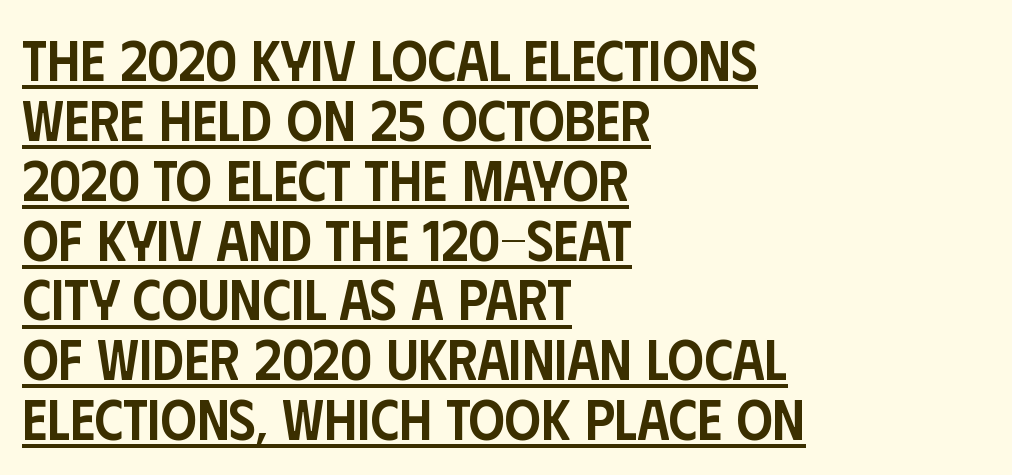
The image shows 57 px semibold, condensed sans-serif type, upright; set left-aligned, tight line spacing (1.05x), normal letter spacing, underlined; low stroke contrast and a large x-height.
